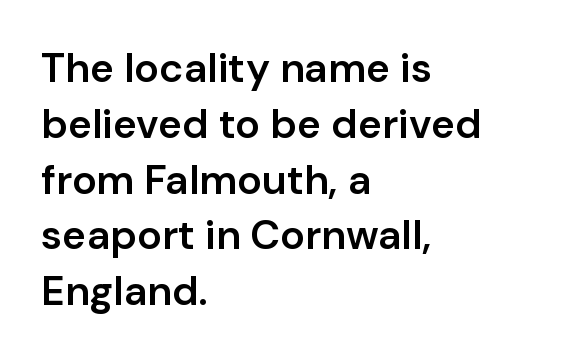
Q: Is the text bold? A: Semi-bold.
Q: Is the text italic (slanted)? A: No, it is upright.
Q: Is the typeface a serif or a sans-serif typeface? A: Sans-serif.
Q: Is the text underlined? A: No.
Q: How is the paragraph aligned? A: Left-aligned.
Q: Is the spacing between letters normal or unusually wide? A: Normal.
Q: Is the spacing between lines tight, normal or loose? A: Normal.
Q: Width (condensed, normal, or wide)? A: Normal.
Q: Stroke contrast? A: Low.
Q: x-height? A: Medium.
Q: Monospaced? A: No.
